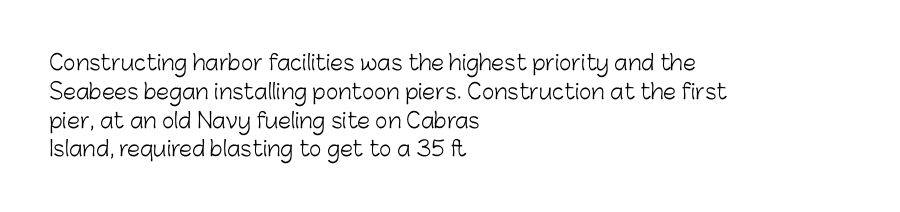
Q: Is the text bold? A: No.
Q: Is the text italic (slanted)? A: No, it is upright.
Q: Is the text underlined? A: No.
Q: How is the paragraph aligned? A: Left-aligned.
Q: Is the spacing between letters normal or unusually wide? A: Normal.
Q: Is the spacing between lines tight, normal or loose? A: Normal.
